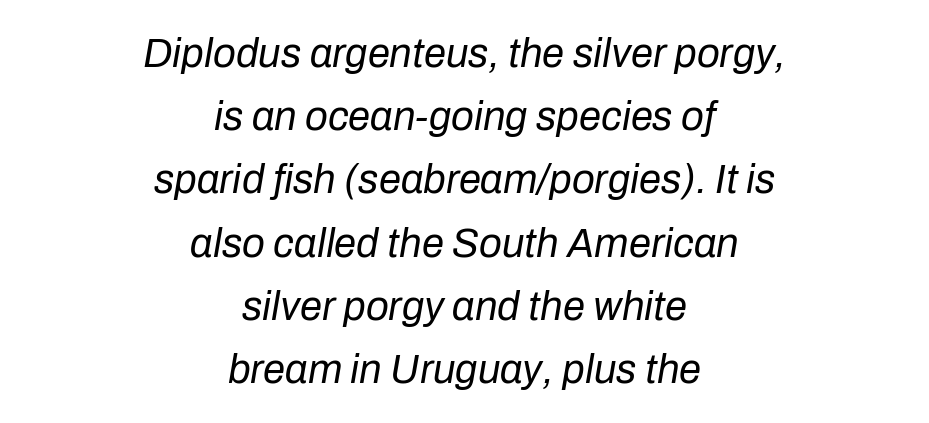
{"italic": "yes", "lean": "right", "slant_degrees": 10, "bold": "no", "weight": "regular", "width": "normal", "stroke_contrast": "low", "x_height": "medium", "monospaced": "no", "underline": "no", "align": "center", "line_spacing": "normal", "line_spacing_ratio": 1.58, "letter_spacing": "normal", "letter_spacing_em": 0.0, "glyph_px": 40}
